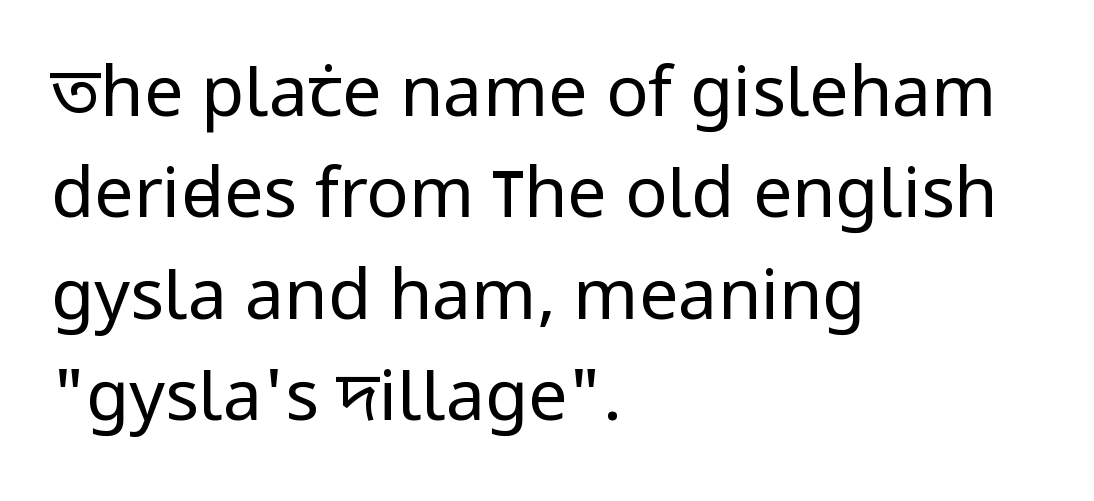
The image shows 70 px regular-weight, condensed sans-serif type, upright; set left-aligned, normal line spacing (1.45x), normal letter spacing, not underlined; low stroke contrast and a large x-height.
